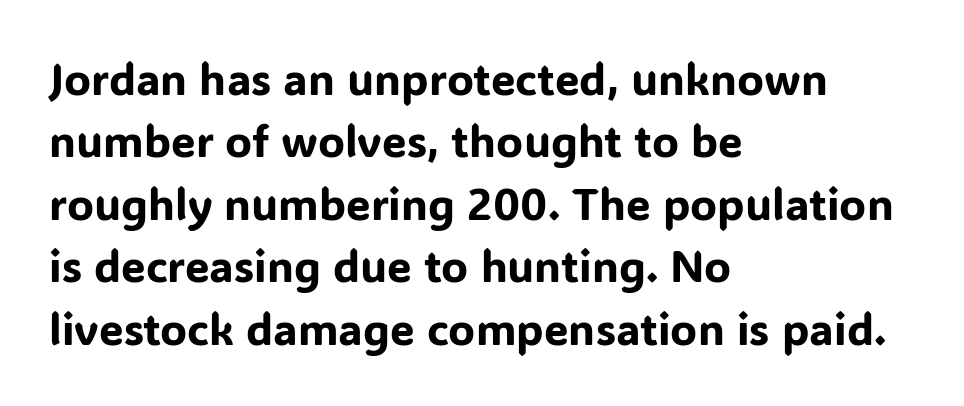
Q: Is the text italic (slanted)? A: No, it is upright.
Q: Is the typeface a serif or a sans-serif typeface? A: Sans-serif.
Q: Is the text underlined? A: No.
Q: How is the paragraph aligned? A: Left-aligned.
Q: Is the spacing between letters normal or unusually wide? A: Normal.
Q: Is the spacing between lines tight, normal or loose? A: Normal.
Q: Width (condensed, normal, or wide)? A: Normal.
Q: Stroke contrast? A: Low.
Q: x-height? A: Medium.
Q: Monospaced? A: No.
